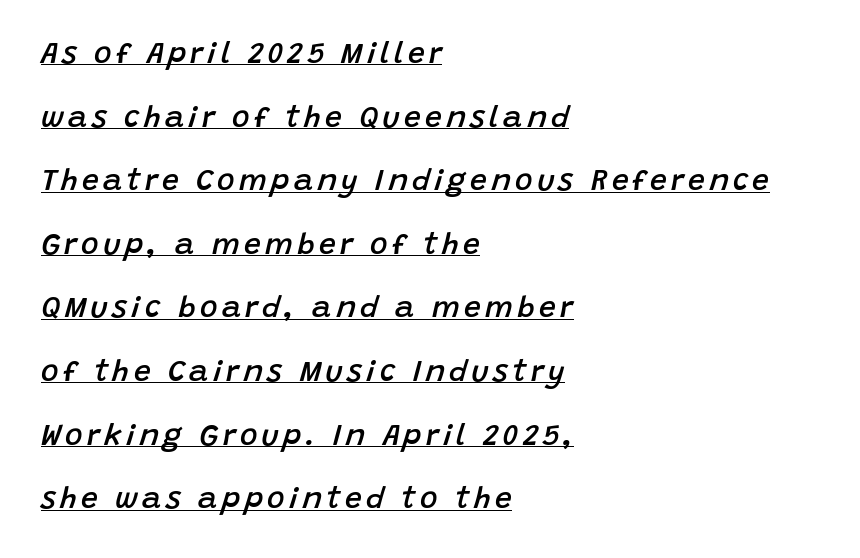
{"italic": "yes", "lean": "right", "slant_degrees": 15, "bold": "semi", "weight": "semibold", "width": "normal", "stroke_contrast": "low", "x_height": "large", "monospaced": "no", "underline": "yes", "align": "left", "line_spacing": "loose", "line_spacing_ratio": 2.12, "glyph_px": 30}
